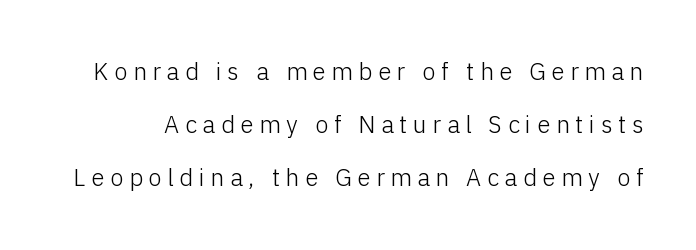
No chunkiness to these letters — they're not bold. Is there much room between lines? Yes — plenty of vertical air separates them. A typesetter would mark this as roman, not italic. The strip under each line holds only bare page. Inter-character spacing is expanded well beyond the font's built-in metrics.
